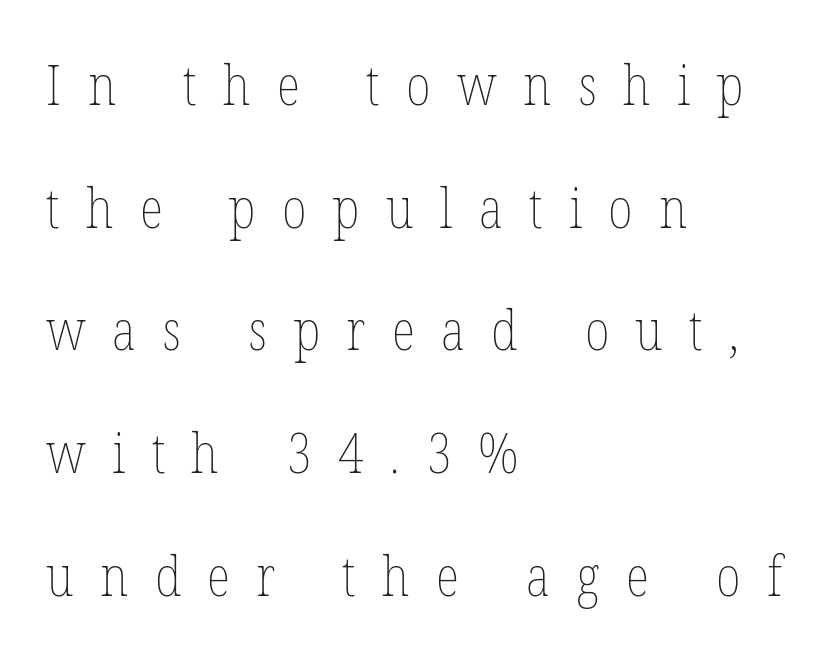
Q: Is the text bold? A: No.
Q: Is the text italic (slanted)? A: No, it is upright.
Q: Is the text underlined? A: No.
Q: How is the paragraph aligned? A: Left-aligned.
Q: Is the spacing between letters normal or unusually wide? A: Unusually wide.
Q: Is the spacing between lines tight, normal or loose? A: Loose.
Q: Width (condensed, normal, or wide)? A: Condensed.
Q: Stroke contrast? A: Low.
Q: x-height? A: Medium.
Q: Monospaced? A: No.
